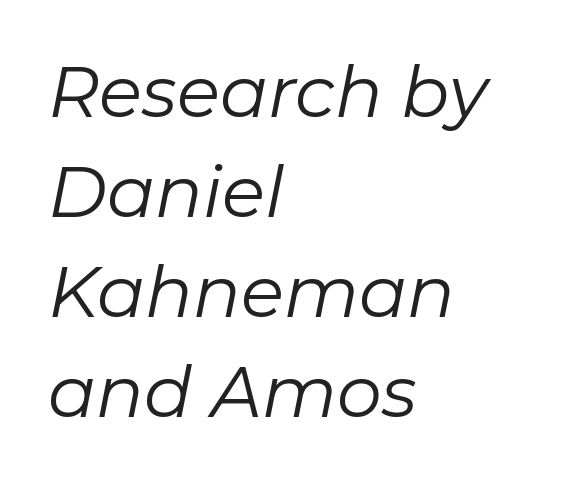
{"italic": "yes", "lean": "right", "slant_degrees": 11, "bold": "no", "weight": "regular", "width": "normal", "stroke_contrast": "low", "x_height": "medium", "monospaced": "no", "underline": "no", "align": "left", "line_spacing": "normal", "line_spacing_ratio": 1.41, "letter_spacing": "normal", "letter_spacing_em": 0.0, "glyph_px": 71}
